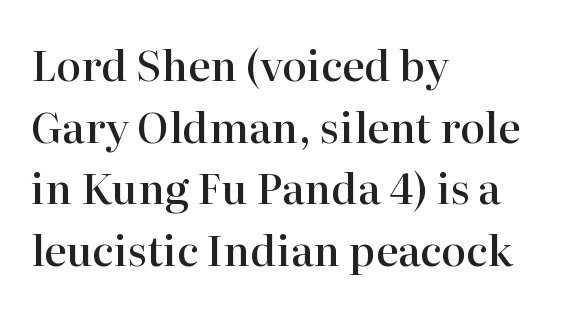
Strokes here are thickened, but only to semibold level. These lines sit exactly where default settings would place them. Each letter's strokes conclude with small projecting serifs. The lines are quadded left. These lines are rendered in a variable-pitch font.
